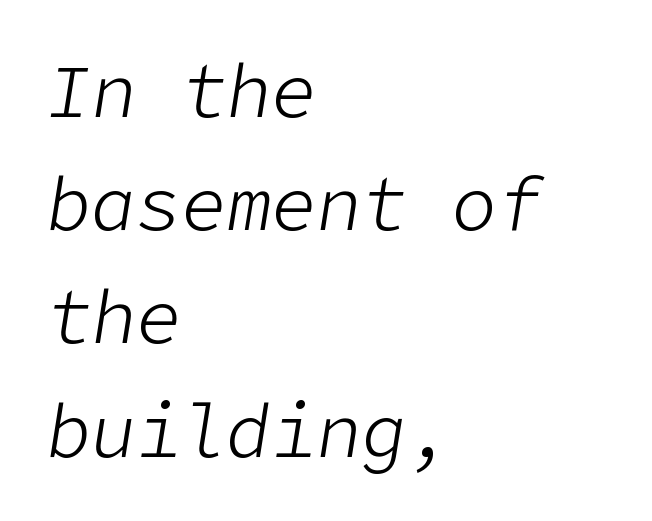
Q: Is the text bold? A: No.
Q: Is the text italic (slanted)? A: Yes, it leans right by about 9 degrees.
Q: Is the text underlined? A: No.
Q: How is the paragraph aligned? A: Left-aligned.
Q: Is the spacing between letters normal or unusually wide? A: Normal.
Q: Is the spacing between lines tight, normal or loose? A: Normal.
Q: Width (condensed, normal, or wide)? A: Normal.
Q: Stroke contrast? A: Low.
Q: x-height? A: Medium.
